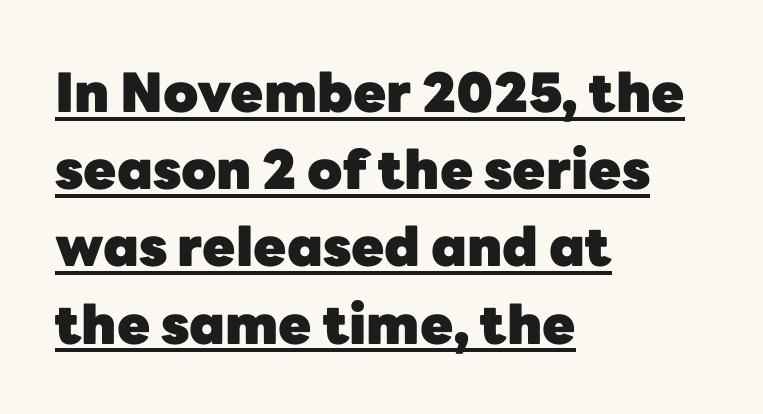
The vertical gap from one line to the next is medium. The text was rendered using a sans face with plain stroke endings. Is the type bold? Yes — the strokes are clearly thick and heavy. A typesetter would mark this as roman, not italic.
